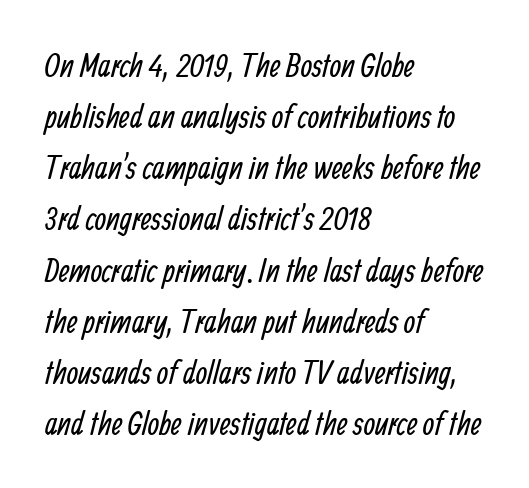
Honestly, there is no underline to notice here at all. The rag falls on the right side of this text block. Character widths vary here, with narrow letters taking less room than wide ones. The tracking reads as untouched default to a designer's eye.
